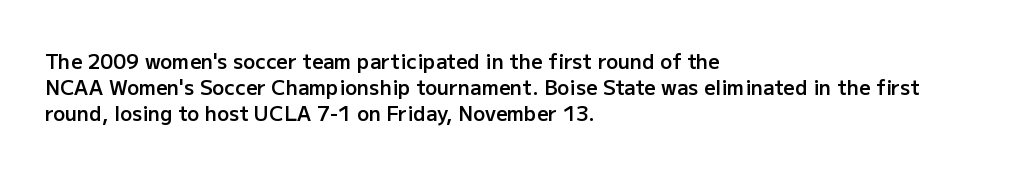
{"italic": "no", "bold": "semi", "underline": "no", "align": "left", "line_spacing": "normal", "line_spacing_ratio": 1.3, "letter_spacing": "normal", "letter_spacing_em": 0.0, "glyph_px": 20}
